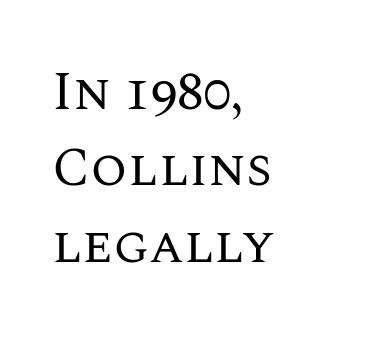
Proportional: the letters do not fall into vertical columns. In terms of letterspacing, this is plain default setting. Successive baselines arrive at the customary interval. The font is comparable to plain body text, perhaps lighter.
